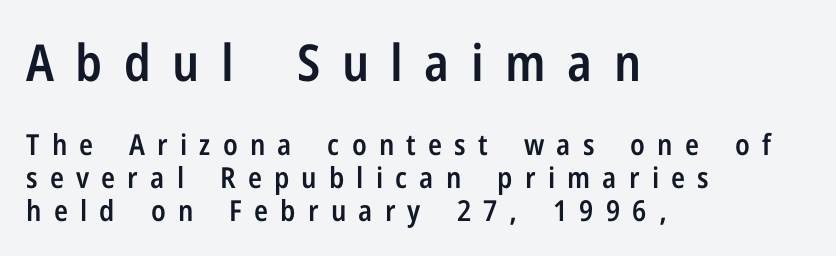
{"serif": "no", "italic": "no", "bold": "semi", "weight": "semibold", "width": "condensed", "stroke_contrast": "low", "x_height": "medium", "monospaced": "no", "underline": "no", "align": "left", "line_spacing": "tight", "line_spacing_ratio": 1.13, "letter_spacing": "wide", "letter_spacing_em": 0.42, "larger_block": "first", "size_ratio": 1.76, "glyph_px": 51}
